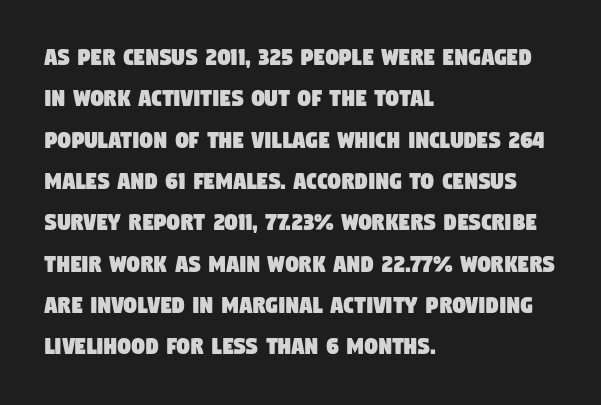
Q: Is the text underlined? A: No.
Q: How is the paragraph aligned? A: Left-aligned.
Q: Is the spacing between letters normal or unusually wide? A: Normal.
Q: Is the spacing between lines tight, normal or loose? A: Normal.
